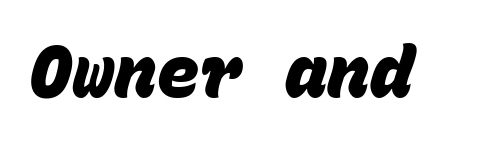
{"serif": "no", "bold": "yes", "weight": "heavy", "width": "normal", "stroke_contrast": "low", "x_height": "large", "monospaced": "yes", "underline": "no", "letter_spacing": "normal", "letter_spacing_em": 0.0, "glyph_px": 71}
